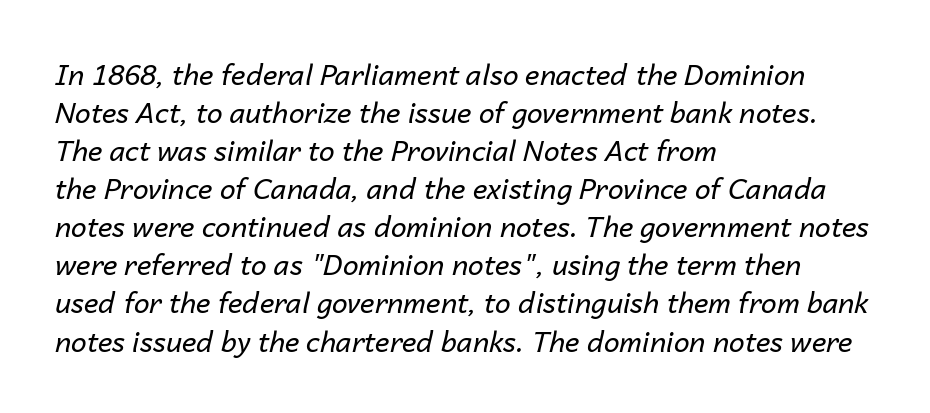
Q: Is the text bold? A: No.
Q: Is the text italic (slanted)? A: Yes, it leans right by about 14 degrees.
Q: Is the text underlined? A: No.
Q: How is the paragraph aligned? A: Left-aligned.
Q: Is the spacing between letters normal or unusually wide? A: Normal.
Q: Is the spacing between lines tight, normal or loose? A: Normal.
Q: Width (condensed, normal, or wide)? A: Normal.
Q: Stroke contrast? A: Low.
Q: x-height? A: Medium.
Q: Monospaced? A: No.
